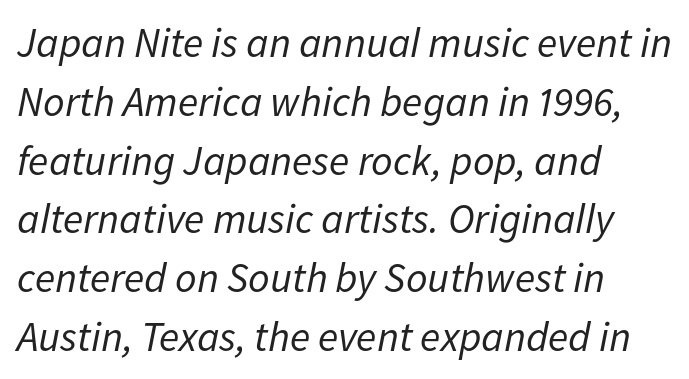
Q: Is the text bold? A: No.
Q: Is the text italic (slanted)? A: Yes, it leans right by about 11 degrees.
Q: Is the text underlined? A: No.
Q: How is the paragraph aligned? A: Left-aligned.
Q: Is the spacing between letters normal or unusually wide? A: Normal.
Q: Is the spacing between lines tight, normal or loose? A: Normal.
Q: Width (condensed, normal, or wide)? A: Normal.
Q: Stroke contrast? A: Low.
Q: x-height? A: Medium.
Q: Monospaced? A: No.
